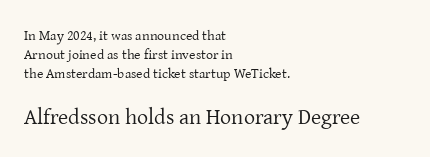
Q: Is the text bold? A: No.
Q: Is the text italic (slanted)? A: No, it is upright.
Q: Is the text underlined? A: No.
Q: How is the paragraph aligned? A: Left-aligned.
Q: Is the spacing between letters normal or unusually wide? A: Normal.
Q: Is the spacing between lines tight, normal or loose? A: Normal.
Q: Which block of text is set in a larger size, the first (top) or the second (bottom)? A: The second (bottom) one.
